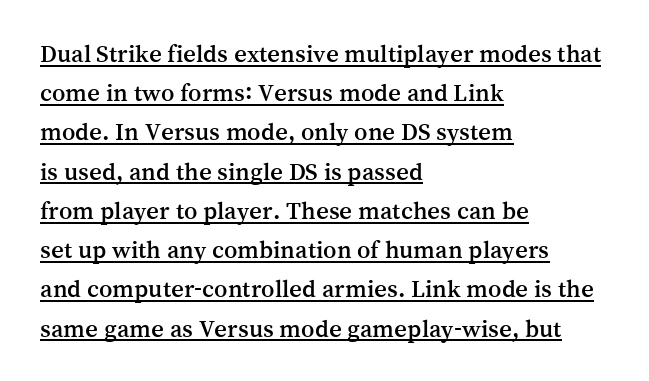
Q: Is the text italic (slanted)? A: No, it is upright.
Q: Is the text underlined? A: Yes.
Q: How is the paragraph aligned? A: Left-aligned.
Q: Is the spacing between letters normal or unusually wide? A: Normal.
Q: Is the spacing between lines tight, normal or loose? A: Normal.
